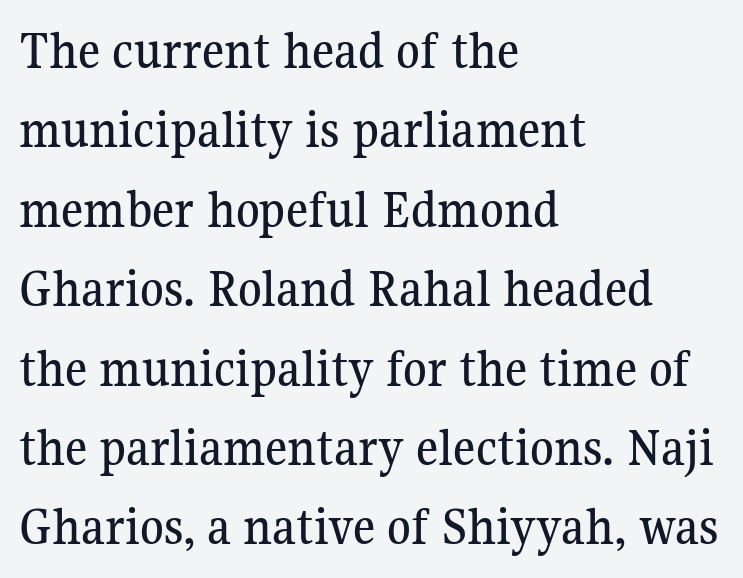
Italic? Not at all — the glyphs are vertical. Nobody touched the tracking dial on this one. Descender tails drop into unmarked territory. Stroke terminals: seriffed. The designer left line spacing at the default. The text block is weighted toward the left margin, trailing off unevenly rightward.
